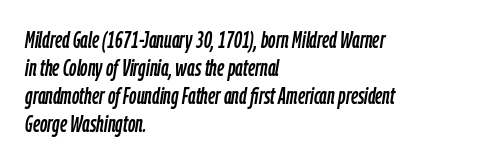
Designer's note — italics engaged. The passage shown is not underscored anywhere. The paragraph has a hard left edge and a soft right edge. Default kerning and tracking; the words read as compact shapes.
